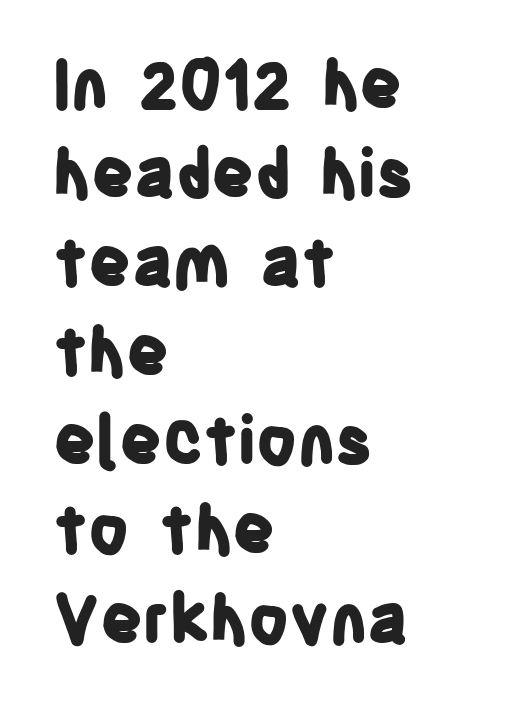
The image shows 66 px bold, condensed sans-serif type, upright; set left-aligned, normal line spacing (1.35x), normal letter spacing, not underlined; low stroke contrast and a large x-height.
